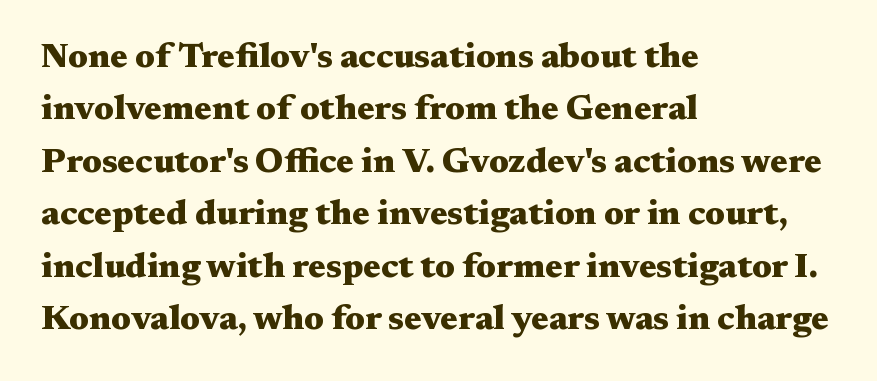
{"serif": "yes", "italic": "no", "bold": "yes", "weight": "heavy", "width": "wide", "stroke_contrast": "medium", "x_height": "medium", "monospaced": "no", "underline": "no", "align": "left", "line_spacing": "normal", "line_spacing_ratio": 1.5, "letter_spacing": "normal", "letter_spacing_em": 0.0, "glyph_px": 35}
